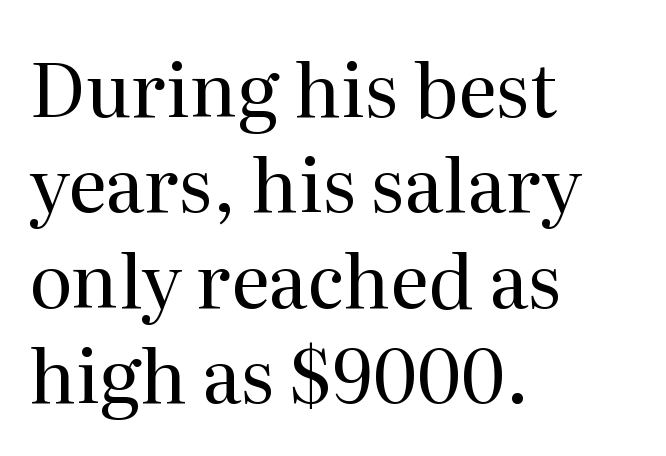
{"serif": "yes", "italic": "no", "bold": "no", "weight": "regular", "width": "normal", "stroke_contrast": "medium", "x_height": "medium", "monospaced": "no", "underline": "no", "align": "left", "line_spacing": "normal", "line_spacing_ratio": 1.29, "letter_spacing": "normal", "letter_spacing_em": 0.0, "glyph_px": 74}
